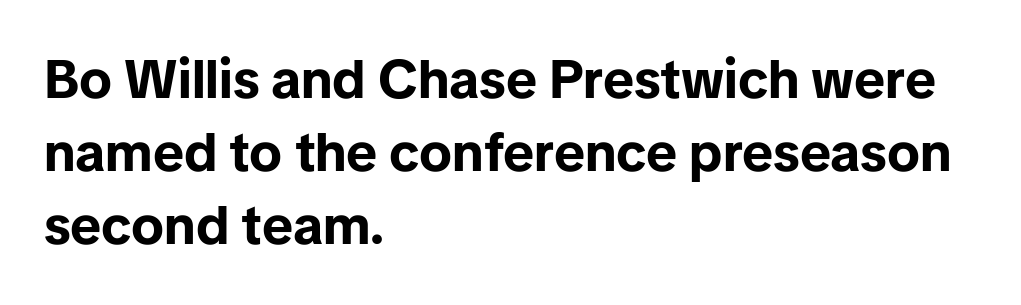
{"serif": "no", "italic": "no", "bold": "yes", "weight": "bold", "width": "normal", "stroke_contrast": "low", "x_height": "medium", "monospaced": "no", "underline": "no", "align": "left", "line_spacing": "normal", "line_spacing_ratio": 1.35, "letter_spacing": "normal", "letter_spacing_em": 0.0, "glyph_px": 54}
